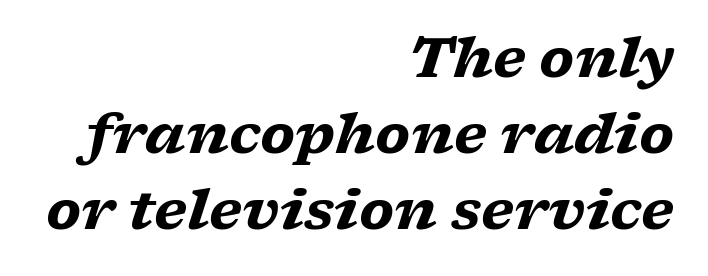
The image shows 55 px heavy, wide serif type, italic (leaning right); set right-aligned, normal line spacing (1.38x), normal letter spacing, not underlined; low stroke contrast and a medium x-height.
